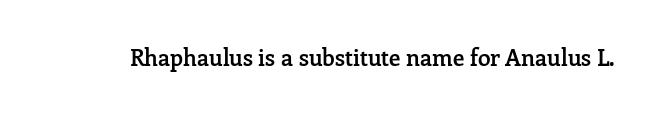
{"italic": "no", "bold": "semi", "underline": "no", "letter_spacing": "normal", "letter_spacing_em": 0.0, "glyph_px": 23}
